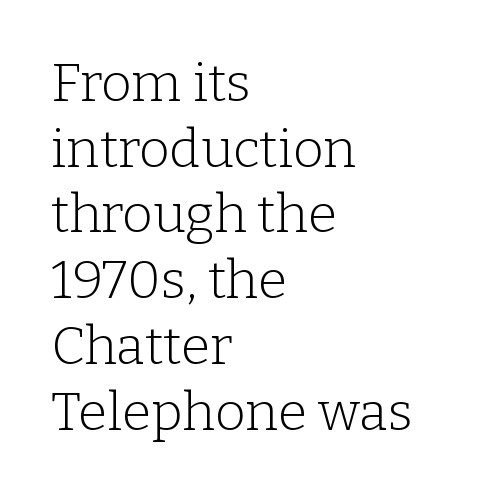
The image shows 53 px light serif type, upright; set left-aligned, line spacing 1.24x, normal letter spacing, not underlined; low stroke contrast and a medium x-height.
